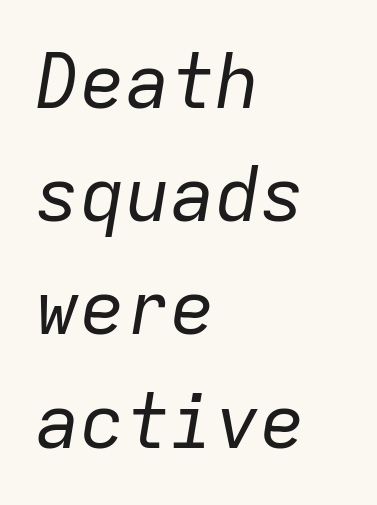
The line texture is even and compact thanks to regular tracking. This is oblique type, the kind used for emphasis or titles. Baseline-to-baseline distance is the conventional proportion of letter height. Teacher's note: observe the even left margin — that is flush-left alignment.
